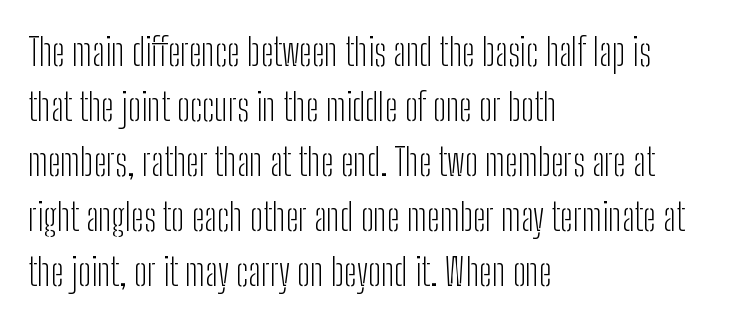
Q: Is the text bold? A: No.
Q: Is the text italic (slanted)? A: No, it is upright.
Q: Is the typeface a serif or a sans-serif typeface? A: Sans-serif.
Q: Is the text underlined? A: No.
Q: How is the paragraph aligned? A: Left-aligned.
Q: Is the spacing between letters normal or unusually wide? A: Normal.
Q: Is the spacing between lines tight, normal or loose? A: Normal.
Q: Width (condensed, normal, or wide)? A: Condensed.
Q: Stroke contrast? A: Low.
Q: x-height? A: Medium.
Q: Monospaced? A: No.
